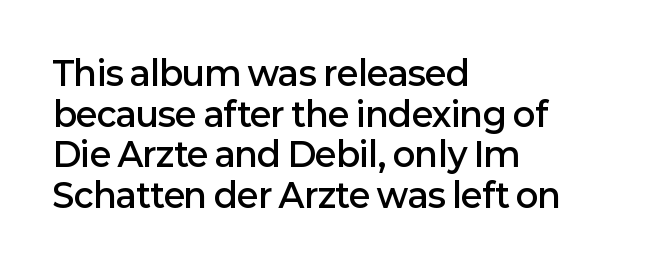
The image shows 33 px semibold sans-serif type, upright; set left-aligned, line spacing 1.23x, normal letter spacing, not underlined; low stroke contrast and a medium x-height.
